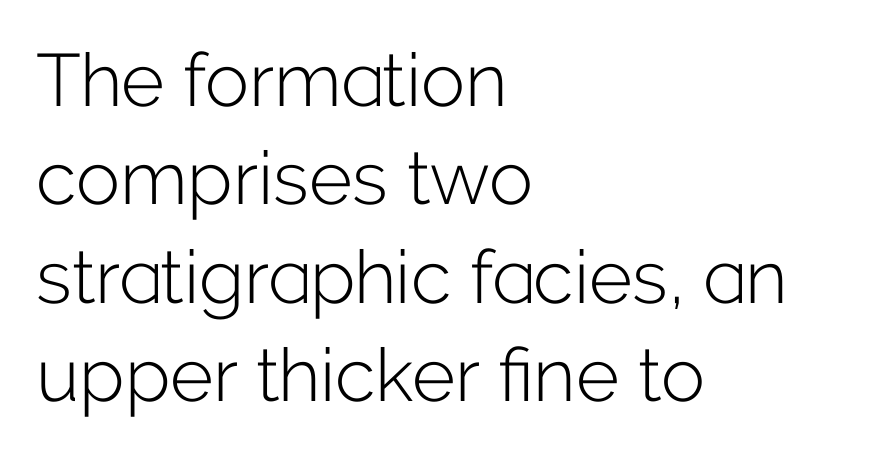
The image shows 74 px light sans-serif type, upright; set left-aligned, normal line spacing (1.33x), normal letter spacing, not underlined; low stroke contrast and a medium x-height.
